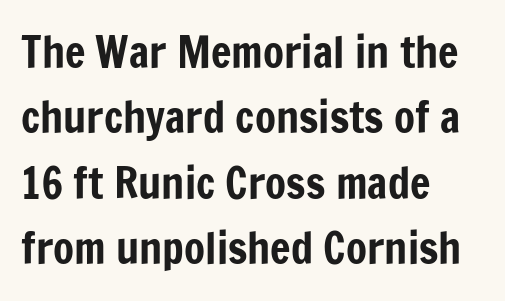
The image shows 43 px condensed sans-serif type, upright; set left-aligned, normal line spacing (1.52x), normal letter spacing, not underlined; low stroke contrast and a medium x-height.
